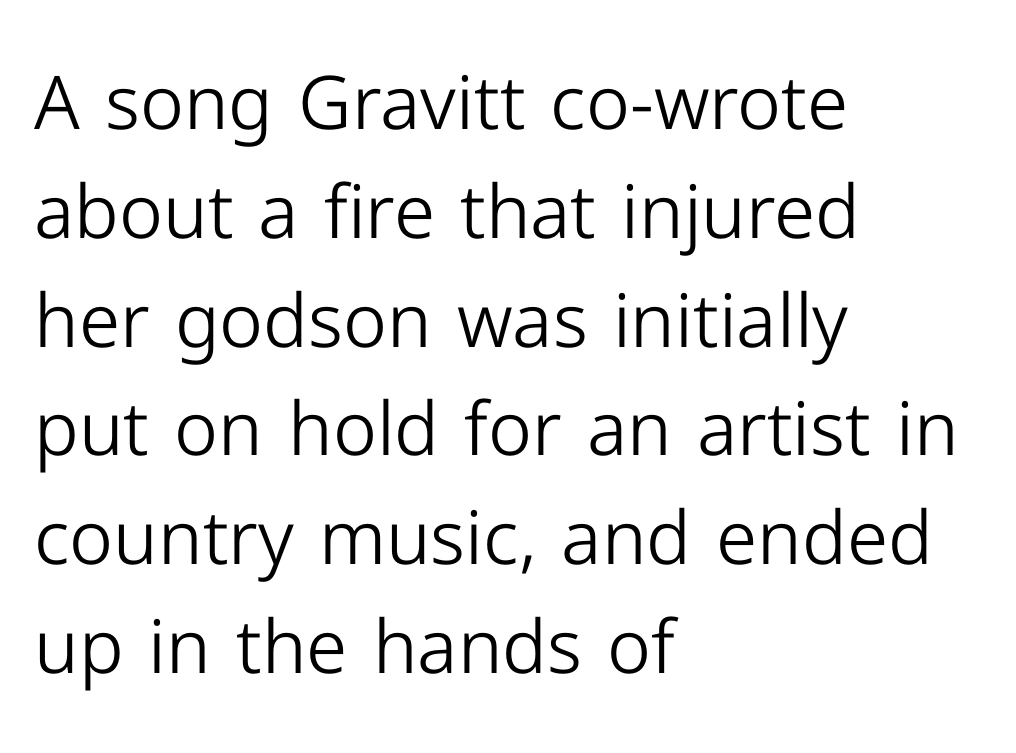
The image shows 74 px light sans-serif type, upright; set left-aligned, normal line spacing (1.47x), normal letter spacing, not underlined; low stroke contrast and a medium x-height.
